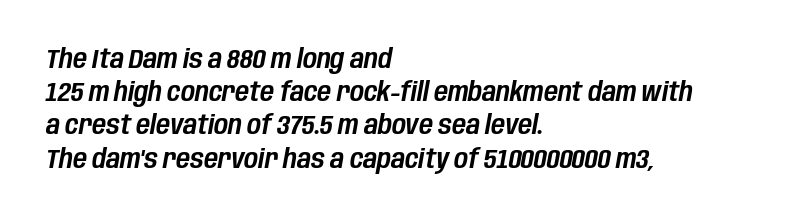
Q: Is the text italic (slanted)? A: Yes, it leans right by about 10 degrees.
Q: Is the text underlined? A: No.
Q: How is the paragraph aligned? A: Left-aligned.
Q: Is the spacing between letters normal or unusually wide? A: Normal.
